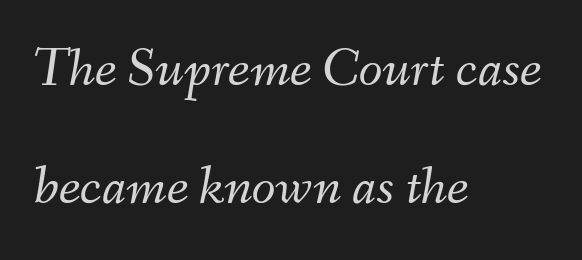
{"italic": "yes", "lean": "right", "slant_degrees": 9, "bold": "no", "weight": "light", "width": "normal", "stroke_contrast": "medium", "x_height": "small", "monospaced": "no", "underline": "no", "align": "left", "line_spacing": "loose", "line_spacing_ratio": 2.15, "letter_spacing": "normal", "letter_spacing_em": 0.0, "glyph_px": 55}
